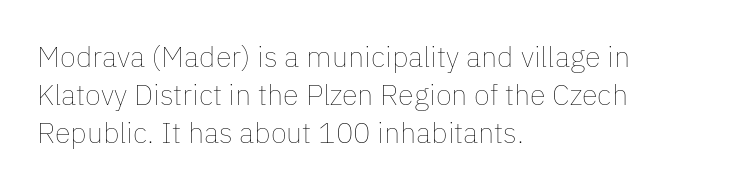
Q: Is the text bold? A: No.
Q: Is the text italic (slanted)? A: No, it is upright.
Q: Is the text underlined? A: No.
Q: How is the paragraph aligned? A: Left-aligned.
Q: Is the spacing between letters normal or unusually wide? A: Normal.
Q: Is the spacing between lines tight, normal or loose? A: Normal.
Q: Width (condensed, normal, or wide)? A: Normal.
Q: Stroke contrast? A: Low.
Q: x-height? A: Medium.
Q: Monospaced? A: No.
